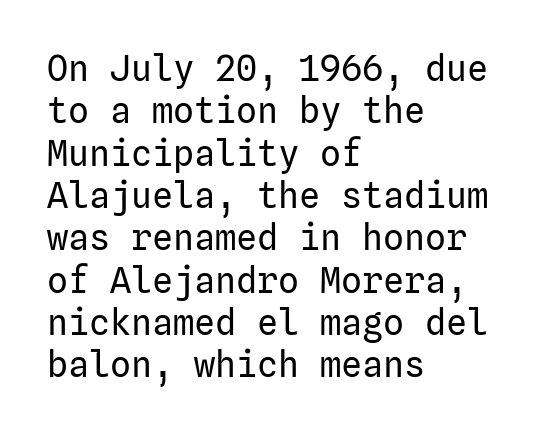
The image shows 35 px regular-weight sans-serif type, upright; set left-aligned, line spacing 1.21x, normal letter spacing, not underlined; low stroke contrast and a medium x-height.
